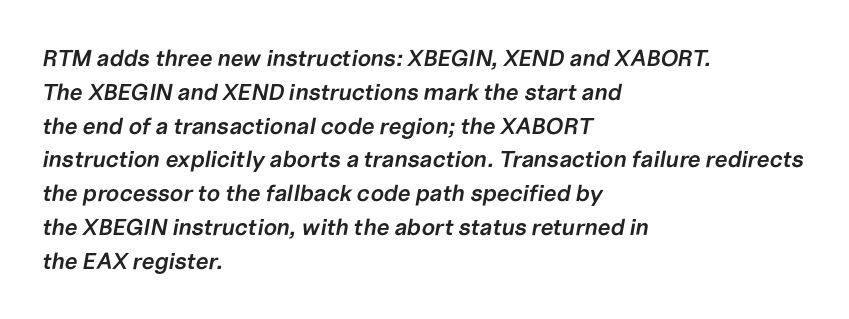
Observe the ordinary spacing: letters are neighbours, not strangers. Notice the strokes are somewhat thickened but not fully heavy: this is a semibold. This rendering features lettering with no underline. The paragraph shown leans on its left margin. Does the leading feel generous? No, just average.
